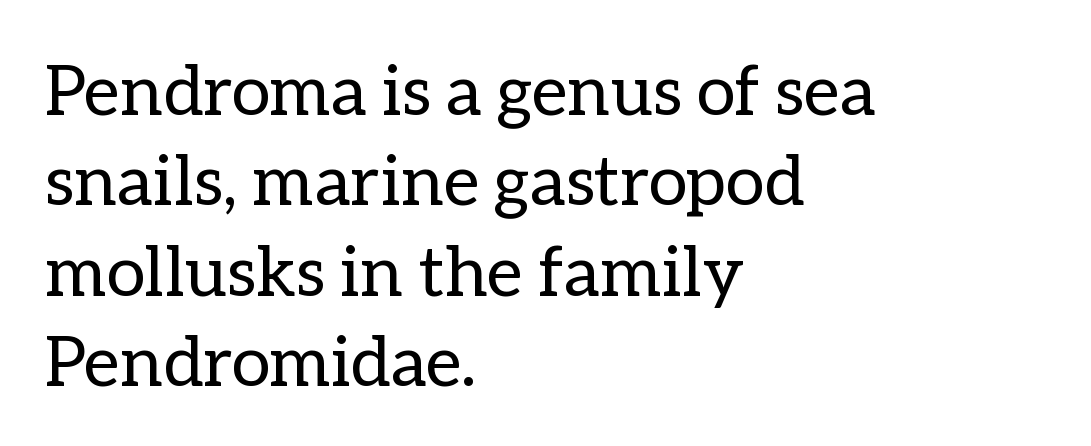
The image shows 70 px regular-weight type, upright; set left-aligned, normal line spacing (1.29x), normal letter spacing, not underlined; low stroke contrast and a medium x-height.
